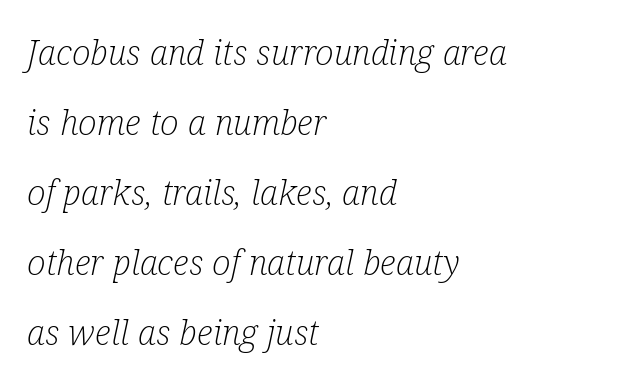
The axis of the letterforms is tilted away from vertical. I'd call this a serif setting — the letters wear small feet. The rendering keeps characters at their native spacing. These lines stand farther apart than default settings would place them. Each letter keeps its own natural width here, so spacing adapts to shape. Letters rest on an invisible, unmarked baseline.
